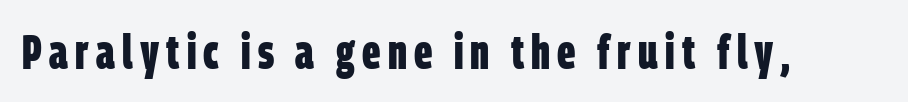
Q: Is the text bold? A: Yes.
Q: Is the typeface a serif or a sans-serif typeface? A: Sans-serif.
Q: Is the text underlined? A: No.
Q: Width (condensed, normal, or wide)? A: Condensed.
Q: Stroke contrast? A: Low.
Q: x-height? A: Large.
Q: Monospaced? A: No.
